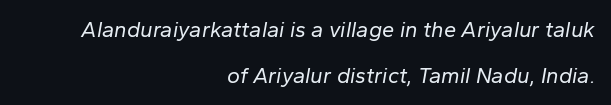
Rule under the text: the space is simply empty. The weight would be labelled regular, book, light, or lighter still. The lines are quadded right. Characters are canted at an angle relative to the baseline's perpendicular.
